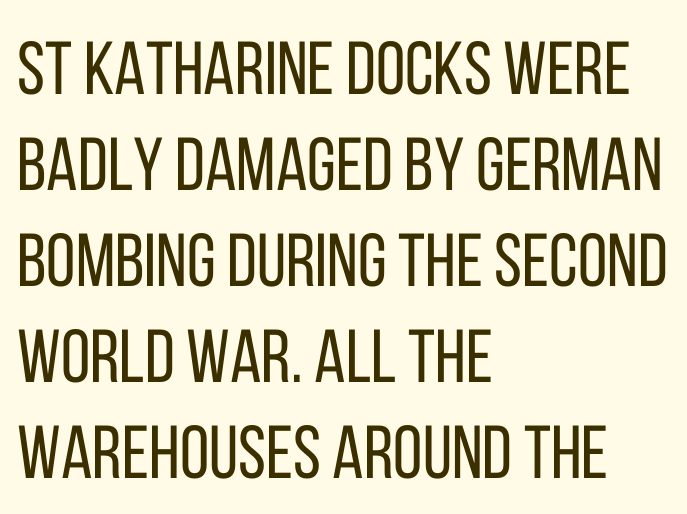
{"serif": "no", "italic": "no", "bold": "no", "weight": "regular", "width": "condensed", "stroke_contrast": "low", "x_height": "large", "monospaced": "no", "underline": "no", "align": "left", "line_spacing": "normal", "line_spacing_ratio": 1.28, "letter_spacing": "normal", "letter_spacing_em": 0.0, "glyph_px": 75}
